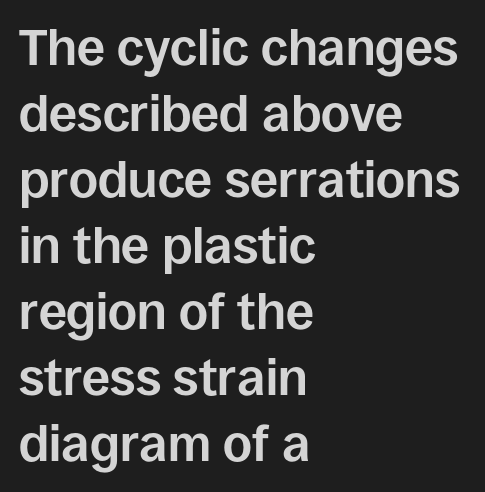
What kind of face is this? One without serifs — a sans. Style check: upright. The strokes are fattened all the way to bold. Type without underlining. Typeset ragged right — the left edge is the straight one. The passage shown stacks its lines at a standard gap.
